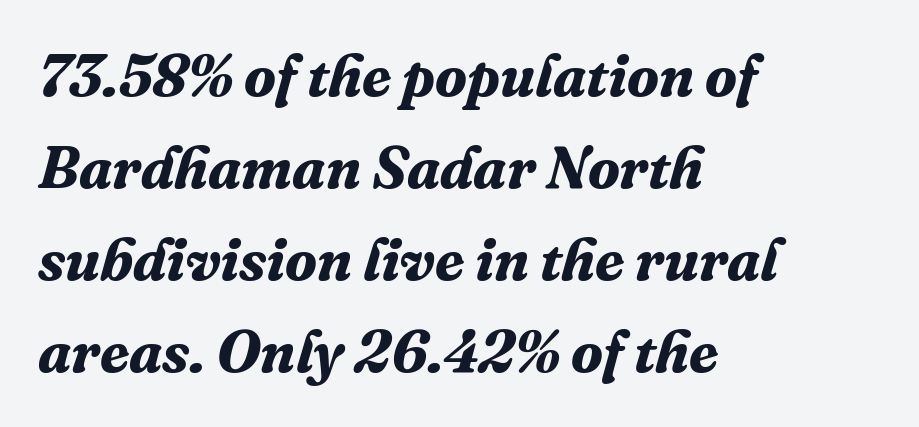
The image shows 59 px bold serif type, italic (leaning right); set left-aligned, normal line spacing (1.56x), normal letter spacing, not underlined; medium stroke contrast and a medium x-height.
